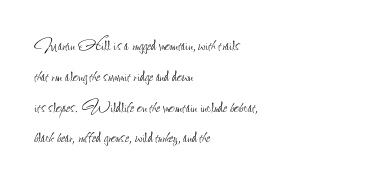
The image shows 20 px text type; set left-aligned, normal line spacing (1.54x), normal letter spacing, not underlined.
